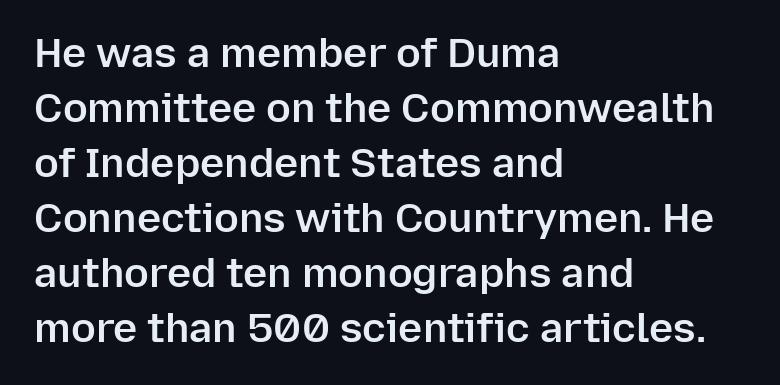
Q: Is the text bold? A: Semi-bold.
Q: Is the text italic (slanted)? A: No, it is upright.
Q: Is the typeface a serif or a sans-serif typeface? A: Sans-serif.
Q: Is the text underlined? A: No.
Q: How is the paragraph aligned? A: Left-aligned.
Q: Is the spacing between letters normal or unusually wide? A: Normal.
Q: Is the spacing between lines tight, normal or loose? A: Normal.
Q: Width (condensed, normal, or wide)? A: Normal.
Q: Stroke contrast? A: Low.
Q: x-height? A: Medium.
Q: Monospaced? A: No.
